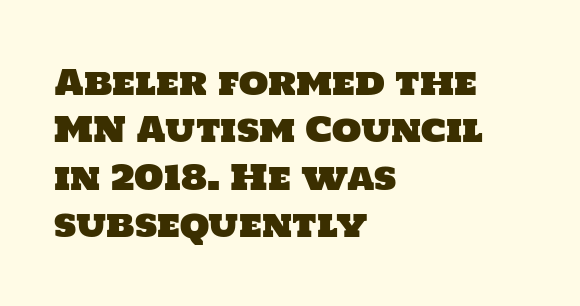
Q: Is the typeface a serif or a sans-serif typeface? A: Sans-serif.
Q: Is the text underlined? A: No.
Q: How is the paragraph aligned? A: Left-aligned.
Q: Is the spacing between letters normal or unusually wide? A: Normal.
Q: Is the spacing between lines tight, normal or loose? A: Normal.
Q: Width (condensed, normal, or wide)? A: Normal.
Q: Stroke contrast? A: Low.
Q: x-height? A: Large.
Q: Monospaced? A: No.
